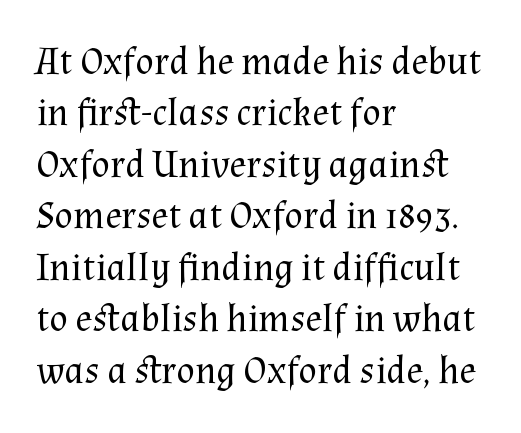
Q: Is the text bold? A: No.
Q: Is the text italic (slanted)? A: No, it is upright.
Q: Is the text underlined? A: No.
Q: How is the paragraph aligned? A: Left-aligned.
Q: Is the spacing between letters normal or unusually wide? A: Normal.
Q: Is the spacing between lines tight, normal or loose? A: Normal.
Q: Width (condensed, normal, or wide)? A: Normal.
Q: Stroke contrast? A: Medium.
Q: x-height? A: Medium.
Q: Monospaced? A: No.
